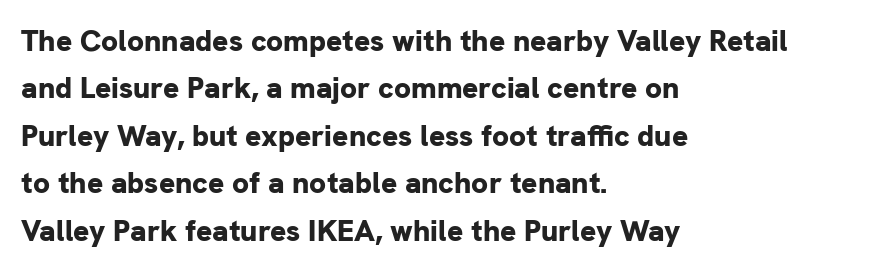
A typesetter would call this zero additional tracking. Interline gaps are of average width in this sample. These lines are rendered in a variable-pitch font. This sample uses an upright cut, with every glyph sitting square on the baseline.
